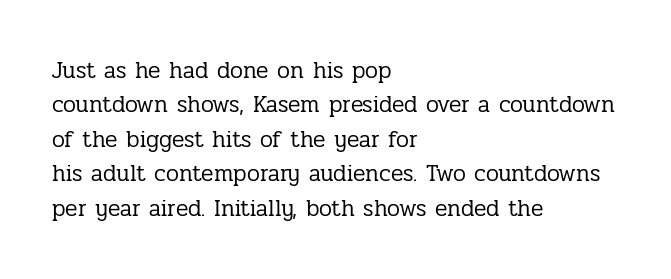
The image shows 23 px text type, upright; set left-aligned, normal line spacing (1.5x), normal letter spacing, not underlined.
